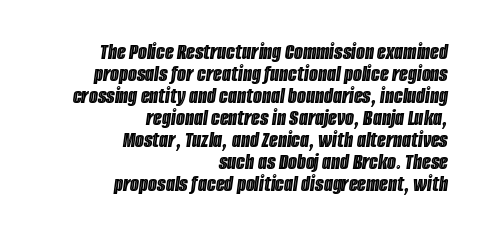
The image shows 23 px text type, italic (leaning right); set right-aligned, tight line spacing (0.96x), normal letter spacing, not underlined.
